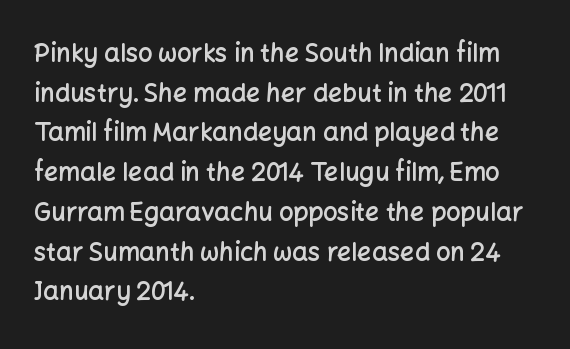
The image shows 25 px text type, upright; set left-aligned, normal line spacing (1.59x), normal letter spacing, not underlined.
